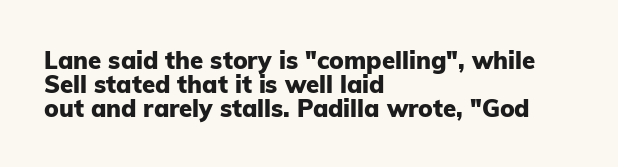
Compared with typical body copy, the letter spacing here is the same. The gap between lines stays unmarked. Stroke thickness is high; the sample reads as a true bold. All the whitespace from short lines collects on the right.
